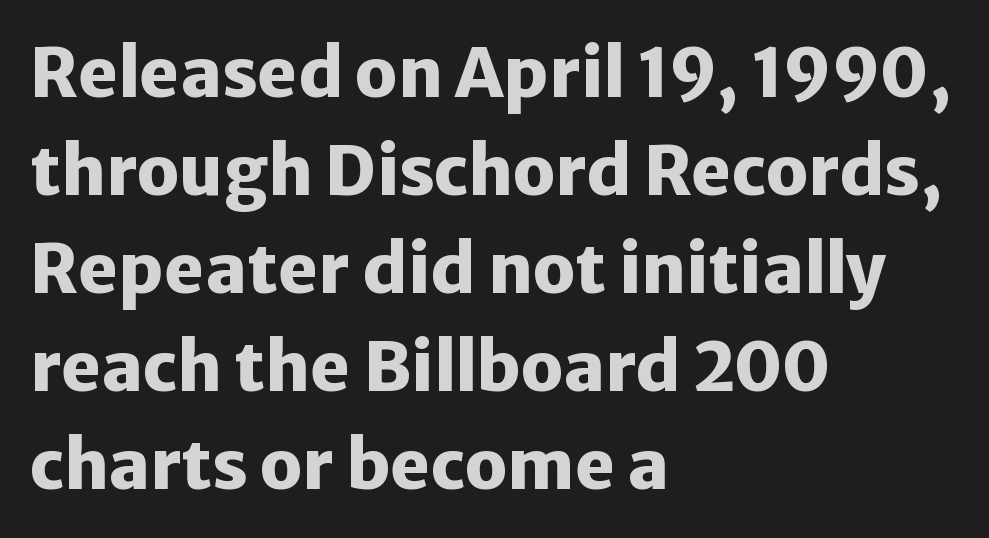
{"serif": "no", "italic": "no", "bold": "yes", "weight": "heavy", "width": "normal", "stroke_contrast": "low", "x_height": "medium", "monospaced": "no", "underline": "no", "align": "left", "line_spacing": "normal", "line_spacing_ratio": 1.44, "letter_spacing": "normal", "letter_spacing_em": 0.0, "glyph_px": 68}
